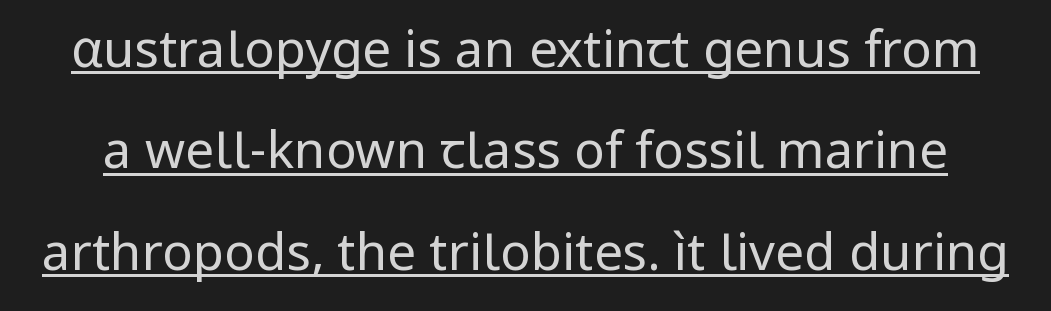
{"serif": "no", "italic": "no", "bold": "no", "weight": "regular", "width": "normal", "stroke_contrast": "low", "x_height": "medium", "monospaced": "no", "underline": "yes", "line_spacing": "loose", "line_spacing_ratio": 1.99, "letter_spacing": "normal", "letter_spacing_em": 0.0, "glyph_px": 51}
